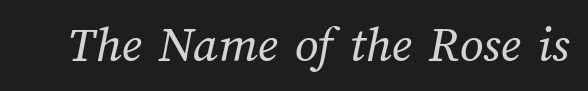
This rendering leaves character spacing at its baseline value. Is this a fixed-width face? No — the glyphs have proportional, varying widths. Stem width sits at or under what a default text font uses. Bare-footed words on every line.
